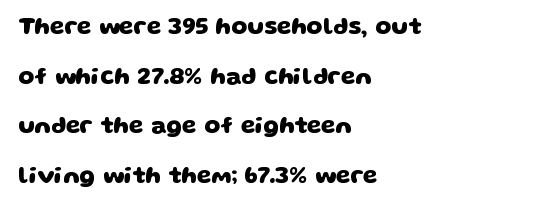
Students, this is bold: see how much ink each stroke carries. Letter spacing: default. Reading down the column, the eye jumps a long way to each next line. Horizontal alignment here is leftward, the default for most running prose. Check the space under the baseline: it is left empty.
